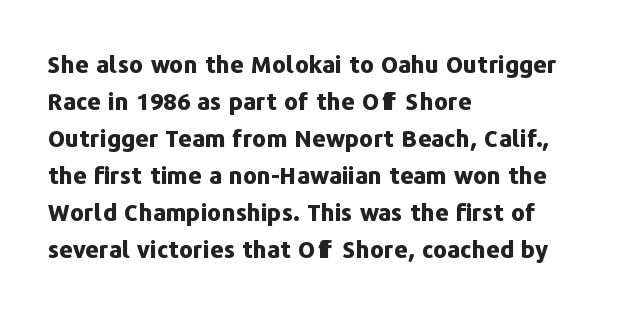
These lines sit exactly where default settings would place them. Descenders are the only things crossing below the line. As a designer I'd log this as weight 700, bold. Where is the straight margin? On the left. The axis of the letterforms is exactly vertical. No extra tracking has been applied to these lines.
